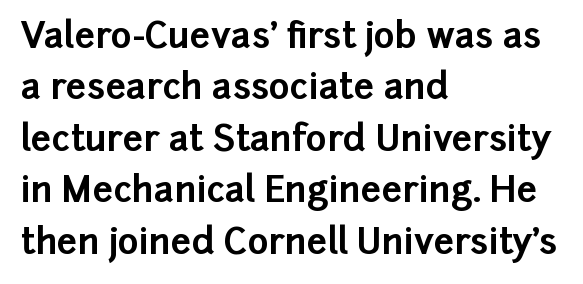
Words appear dense and cohesive because spacing is normal. This sample has the flowing, uneven cadence of proportional lettering. Underline: absent. The text was rendered using a sans face with plain stroke endings. Honestly, the row spacing looks completely unremarkable. Is there any slant? The stems are plumb.
